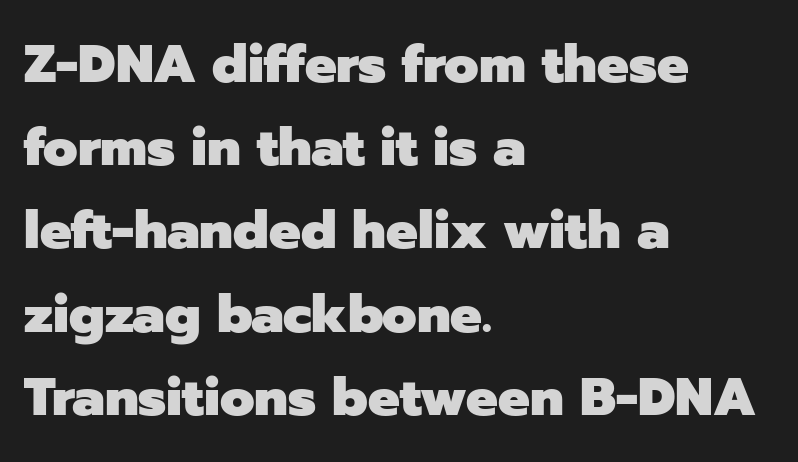
The image shows 53 px heavy sans-serif type, upright; set left-aligned, normal line spacing (1.57x), normal letter spacing, not underlined; low stroke contrast and a medium x-height.
